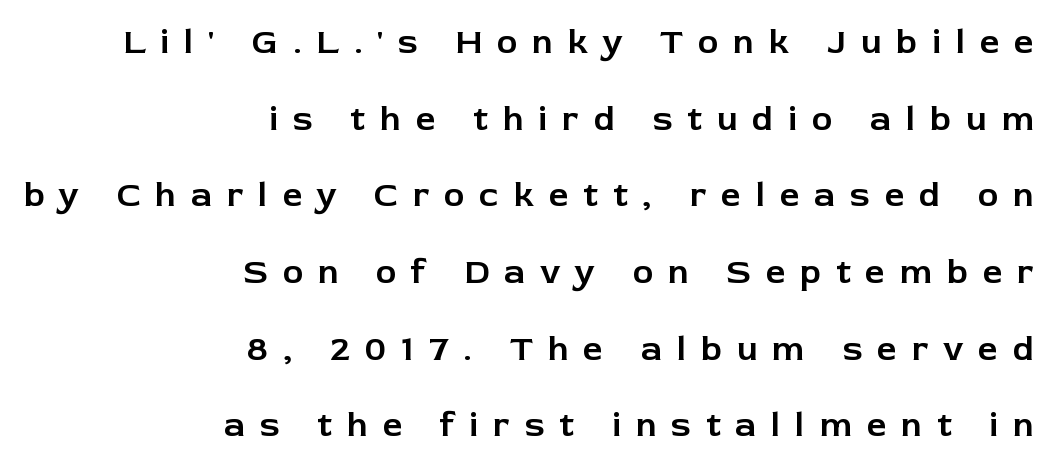
Teacher's note: observe the even right margin — that is flush-right alignment. The passage shown is typed in a proportional face where columns would drift. Loosely led — the rows are spread out. In terms of letterspacing, this is a distinctly airy, spread setting. No word sits above an underline. Notice how the stems are strictly vertical — no italics here.
